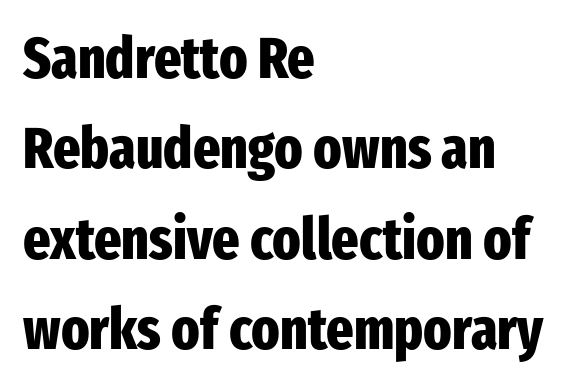
{"serif": "no", "italic": "no", "bold": "yes", "weight": "heavy", "width": "condensed", "stroke_contrast": "low", "x_height": "medium", "monospaced": "no", "underline": "no", "align": "left", "line_spacing": "normal", "line_spacing_ratio": 1.56, "letter_spacing": "normal", "letter_spacing_em": 0.0, "glyph_px": 58}
